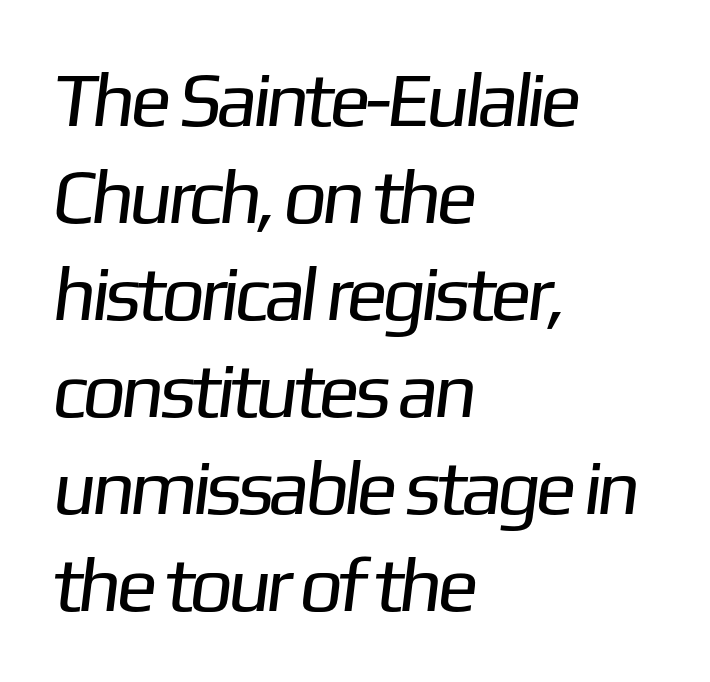
In terms of letterform style, serifs are entirely absent. The vertical gap from one line to the next is medium. Character widths vary here, with narrow letters taking less room than wide ones. Unbolded letterforms with no extra heft. The letters sit at their default tracking, neither squeezed nor spread. The strip under each line holds only bare page.
